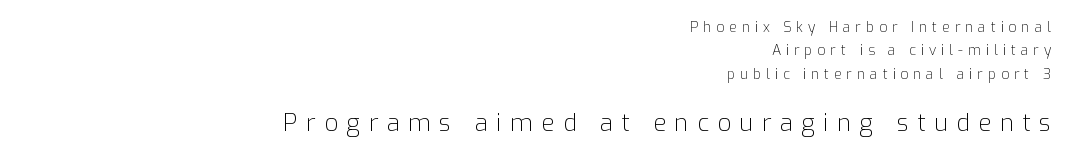
{"italic": "no", "bold": "no", "underline": "no", "align": "right", "line_spacing": "normal", "line_spacing_ratio": 1.67, "letter_spacing": "wide", "letter_spacing_em": 0.35, "larger_block": "second", "size_ratio": 1.71, "glyph_px": 24}
